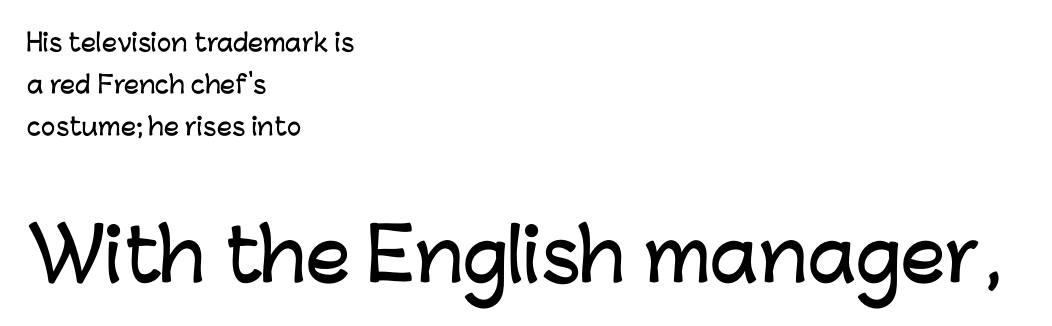
Q: Is the text italic (slanted)? A: No, it is upright.
Q: Is the typeface a serif or a sans-serif typeface? A: Sans-serif.
Q: Is the text underlined? A: No.
Q: How is the paragraph aligned? A: Left-aligned.
Q: Is the spacing between letters normal or unusually wide? A: Normal.
Q: Which block of text is set in a larger size, the first (top) or the second (bottom)? A: The second (bottom) one.
Q: Width (condensed, normal, or wide)? A: Normal.
Q: Stroke contrast? A: Low.
Q: x-height? A: Medium.
Q: Monospaced? A: No.
